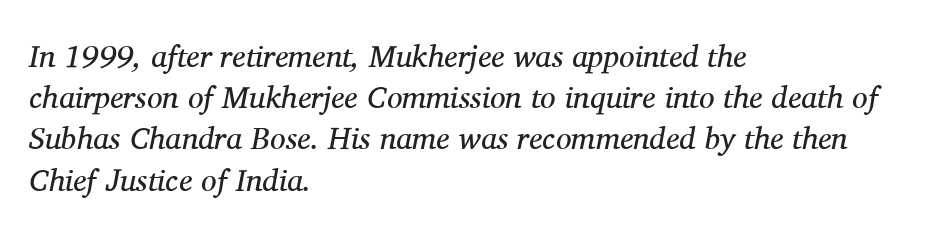
{"serif": "yes", "italic": "yes", "lean": "right", "slant_degrees": 11, "bold": "no", "weight": "regular", "width": "normal", "stroke_contrast": "medium", "x_height": "medium", "monospaced": "no", "underline": "no", "align": "left", "line_spacing": "normal", "line_spacing_ratio": 1.33, "letter_spacing": "normal", "letter_spacing_em": 0.0, "glyph_px": 31}
